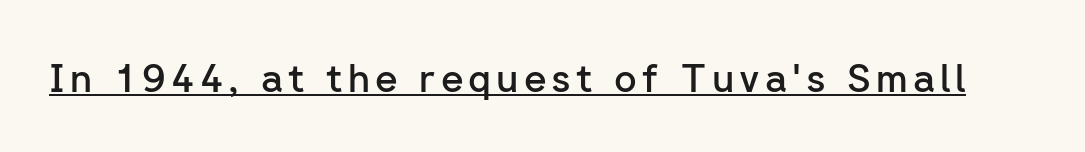
{"serif": "no", "italic": "no", "bold": "semi", "weight": "semibold", "width": "normal", "stroke_contrast": "low", "x_height": "medium", "monospaced": "no", "underline": "yes", "glyph_px": 39}
